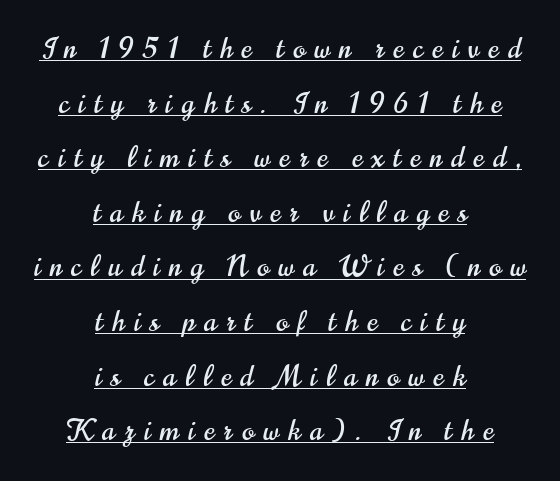
Q: Is the text italic (slanted)? A: Yes.
Q: Is the typeface a serif or a sans-serif typeface? A: Sans-serif.
Q: Is the text underlined? A: Yes.
Q: How is the paragraph aligned? A: Centered.
Q: Is the spacing between letters normal or unusually wide? A: Unusually wide.
Q: Is the spacing between lines tight, normal or loose? A: Loose.
Q: Width (condensed, normal, or wide)? A: Condensed.
Q: Stroke contrast? A: High.
Q: x-height? A: Small.
Q: Monospaced? A: No.
